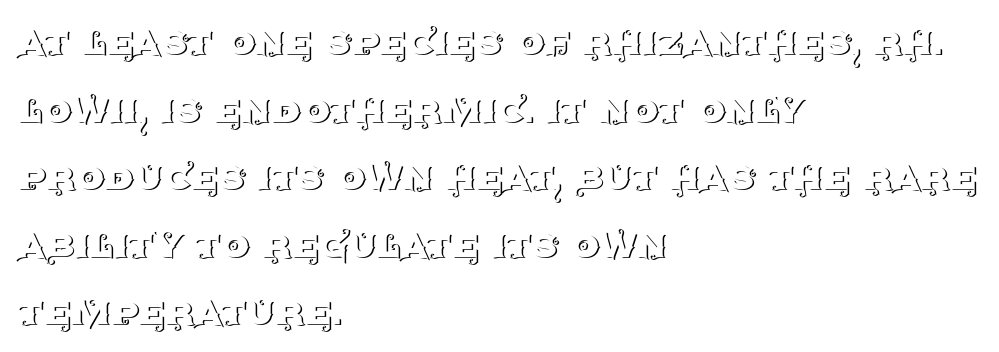
The image shows 46 px thin serif type, upright; set left-aligned, normal line spacing (1.47x), normal letter spacing, not underlined; medium stroke contrast and a large x-height.
